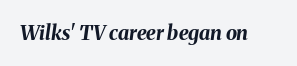
{"italic": "yes", "lean": "right", "slant_degrees": 8, "bold": "yes", "underline": "no", "letter_spacing": "normal", "letter_spacing_em": 0.0, "glyph_px": 20}
